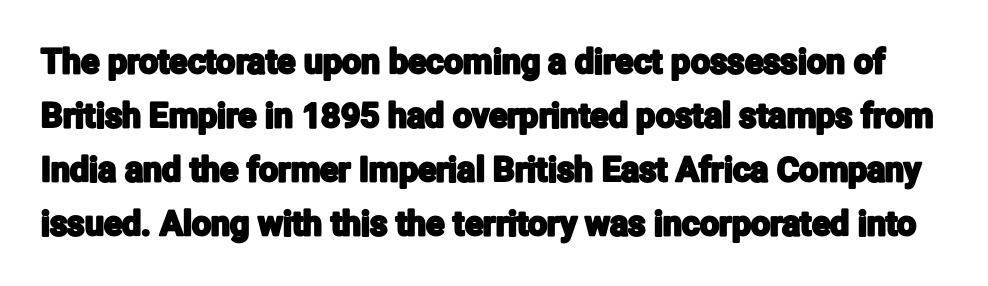
Q: Is the text italic (slanted)? A: No, it is upright.
Q: Is the typeface a serif or a sans-serif typeface? A: Sans-serif.
Q: Is the text underlined? A: No.
Q: Is the spacing between letters normal or unusually wide? A: Normal.
Q: Is the spacing between lines tight, normal or loose? A: Normal.
Q: Width (condensed, normal, or wide)? A: Condensed.
Q: Stroke contrast? A: Low.
Q: x-height? A: Medium.
Q: Monospaced? A: No.
